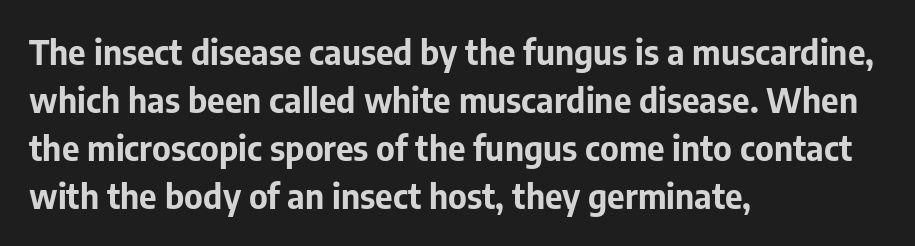
Q: Is the text bold? A: Yes.
Q: Is the text italic (slanted)? A: No, it is upright.
Q: Is the typeface a serif or a sans-serif typeface? A: Sans-serif.
Q: Is the text underlined? A: No.
Q: How is the paragraph aligned? A: Left-aligned.
Q: Is the spacing between letters normal or unusually wide? A: Normal.
Q: Is the spacing between lines tight, normal or loose? A: Normal.
Q: Width (condensed, normal, or wide)? A: Normal.
Q: Stroke contrast? A: Low.
Q: x-height? A: Medium.
Q: Monospaced? A: No.
